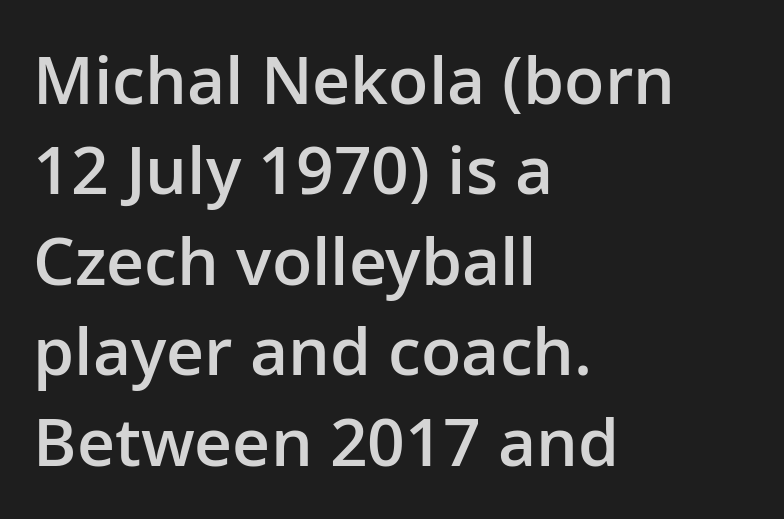
The image shows 66 px semibold sans-serif type, upright; set left-aligned, normal line spacing (1.37x), normal letter spacing, not underlined; low stroke contrast and a medium x-height.
